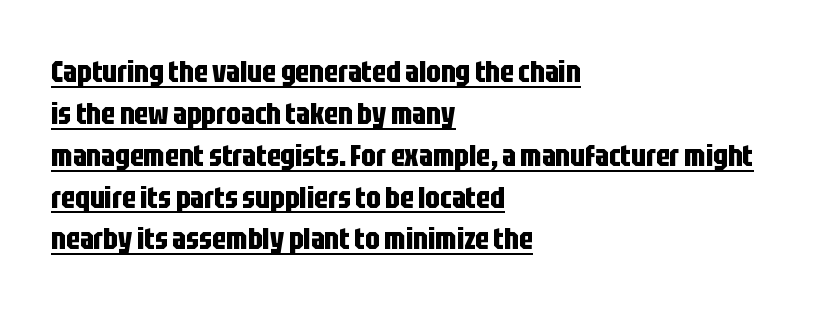
{"serif": "no", "italic": "no", "bold": "yes", "weight": "bold", "width": "condensed", "stroke_contrast": "low", "x_height": "large", "monospaced": "no", "underline": "yes", "align": "left", "line_spacing": "normal", "line_spacing_ratio": 1.35, "letter_spacing": "normal", "letter_spacing_em": 0.0, "glyph_px": 31}
